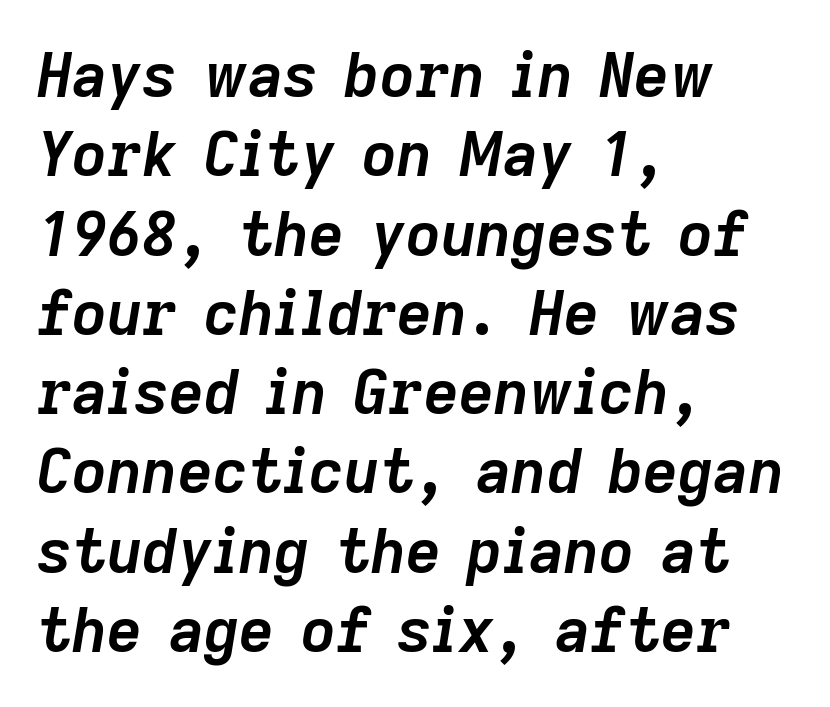
{"italic": "yes", "lean": "right", "slant_degrees": 9, "bold": "yes", "weight": "semibold", "width": "normal", "stroke_contrast": "low", "x_height": "medium", "monospaced": "no", "underline": "no", "align": "left", "line_spacing": "normal", "line_spacing_ratio": 1.3, "letter_spacing": "normal", "letter_spacing_em": 0.0, "glyph_px": 61}
